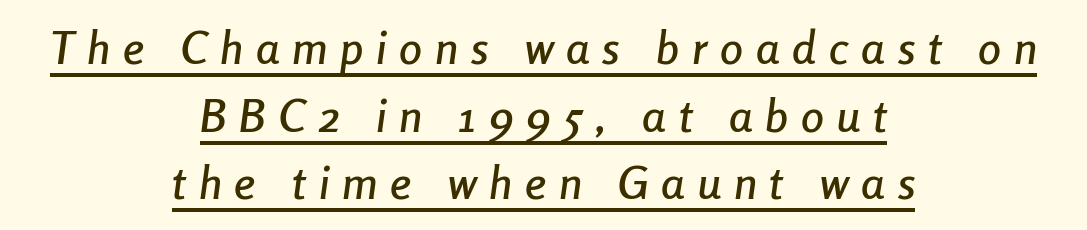
Q: Is the text italic (slanted)? A: Yes, it leans right by about 8 degrees.
Q: Is the text underlined? A: Yes.
Q: How is the paragraph aligned? A: Centered.
Q: Is the spacing between letters normal or unusually wide? A: Unusually wide.
Q: Is the spacing between lines tight, normal or loose? A: Normal.
Q: Width (condensed, normal, or wide)? A: Condensed.
Q: Stroke contrast? A: Low.
Q: x-height? A: Medium.
Q: Monospaced? A: No.
